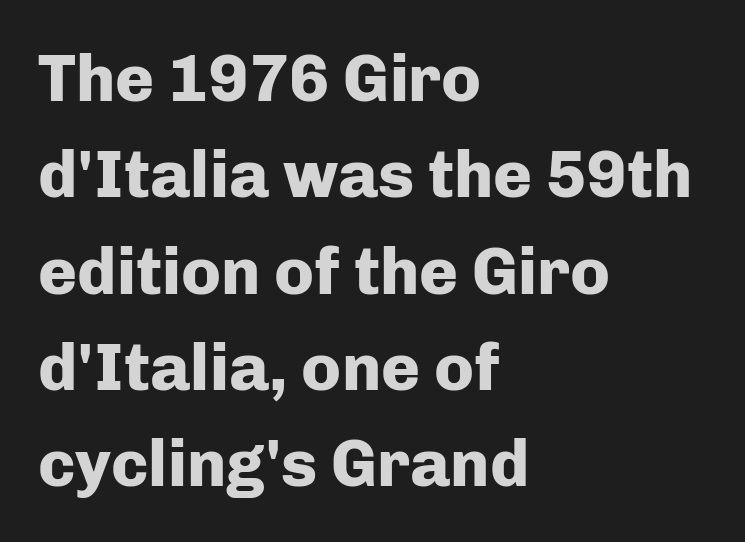
The image shows 66 px heavy sans-serif type, upright; set left-aligned, normal line spacing (1.46x), normal letter spacing, not underlined; low stroke contrast and a medium x-height.
